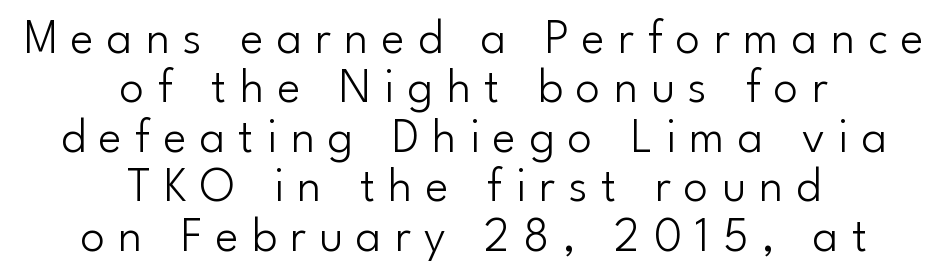
Q: Is the text bold? A: No.
Q: Is the text italic (slanted)? A: No, it is upright.
Q: Is the typeface a serif or a sans-serif typeface? A: Sans-serif.
Q: Is the text underlined? A: No.
Q: How is the paragraph aligned? A: Centered.
Q: Is the spacing between letters normal or unusually wide? A: Unusually wide.
Q: Is the spacing between lines tight, normal or loose? A: Tight.
Q: Width (condensed, normal, or wide)? A: Normal.
Q: Stroke contrast? A: Low.
Q: x-height? A: Small.
Q: Monospaced? A: No.
